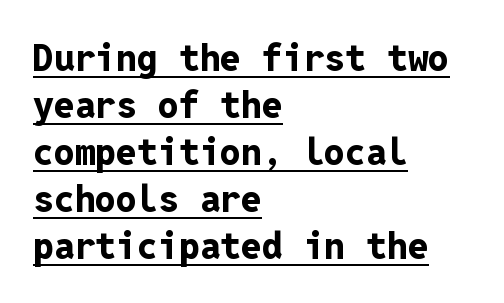
Reading down the block, your eye returns to a fixed left position each line. Do the letters lean? They stand straight. Spacing verdict: monospaced, one width for all characters. Nothing sits at the stroke ends, so this counts as sans-serif. A typesetter would call this leading conventional body-copy spacing.
